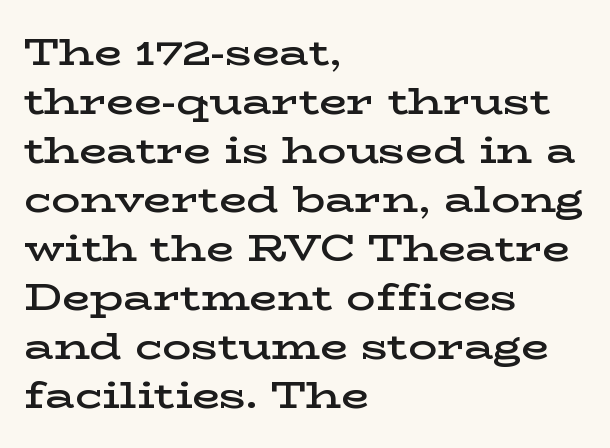
{"serif": "yes", "italic": "no", "bold": "semi", "weight": "semibold", "width": "wide", "stroke_contrast": "low", "x_height": "medium", "monospaced": "no", "underline": "no", "align": "left", "line_spacing": "normal", "line_spacing_ratio": 1.36, "letter_spacing": "normal", "letter_spacing_em": 0.0, "glyph_px": 36}
